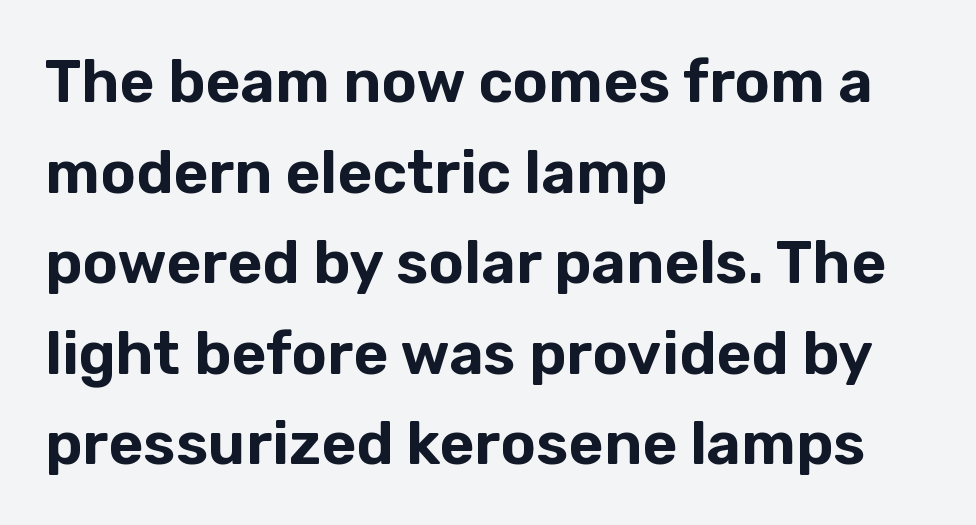
The type sits square on the baseline with zero lean. The ragged edge is on the right, which tells us the setting is flush left. The passage shown stacks its lines at a standard gap. The letters advance in unequal steps, a hallmark of proportional type. Compared with typical body copy, the letter spacing here is the same.
